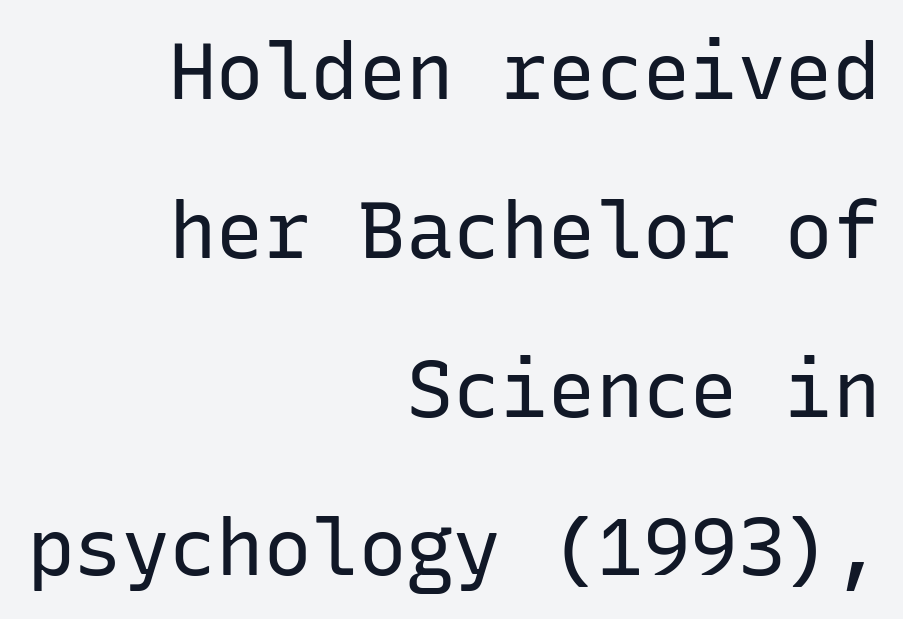
{"serif": "no", "italic": "no", "bold": "no", "weight": "regular", "width": "normal", "stroke_contrast": "low", "x_height": "medium", "monospaced": "yes", "underline": "no", "align": "right", "line_spacing": "loose", "line_spacing_ratio": 2.01, "letter_spacing": "normal", "letter_spacing_em": 0.0, "glyph_px": 79}
